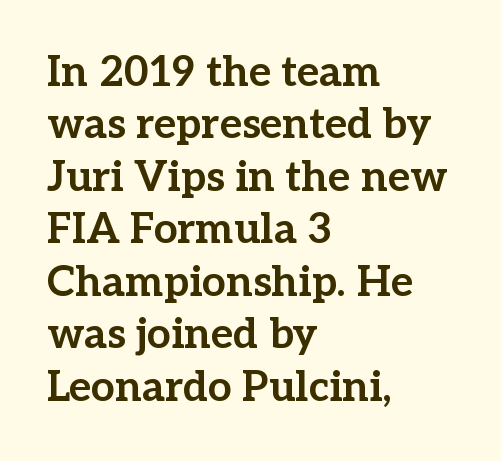
Q: Is the text bold? A: Yes.
Q: Is the text italic (slanted)? A: No, it is upright.
Q: Is the typeface a serif or a sans-serif typeface? A: Serif.
Q: Is the text underlined? A: No.
Q: How is the paragraph aligned? A: Left-aligned.
Q: Is the spacing between letters normal or unusually wide? A: Normal.
Q: Is the spacing between lines tight, normal or loose? A: Normal.
Q: Width (condensed, normal, or wide)? A: Normal.
Q: Stroke contrast? A: Low.
Q: x-height? A: Medium.
Q: Monospaced? A: No.
